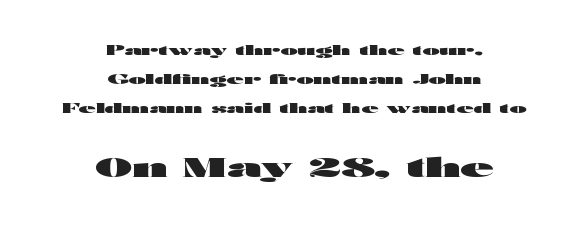
Q: Is the text bold? A: Yes.
Q: Is the text italic (slanted)? A: No, it is upright.
Q: Is the text underlined? A: No.
Q: How is the paragraph aligned? A: Centered.
Q: Is the spacing between letters normal or unusually wide? A: Normal.
Q: Is the spacing between lines tight, normal or loose? A: Loose.
Q: Which block of text is set in a larger size, the first (top) or the second (bottom)? A: The second (bottom) one.
